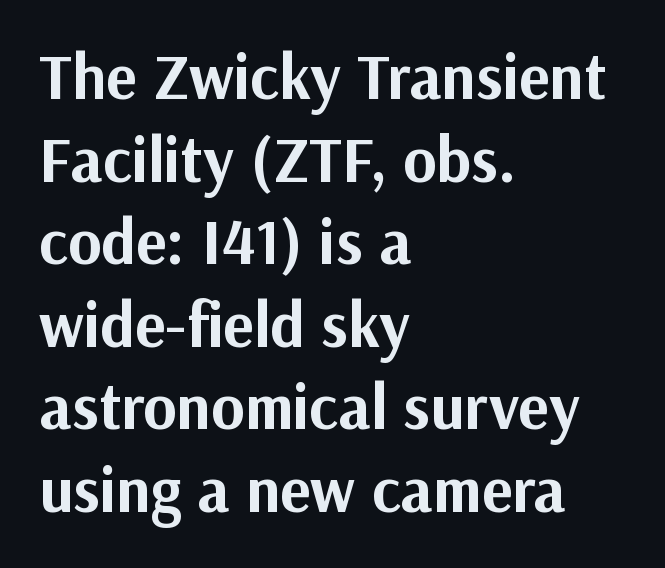
The image shows 64 px bold sans-serif type, upright; set left-aligned, normal line spacing (1.29x), normal letter spacing, not underlined; medium stroke contrast and a medium x-height.
